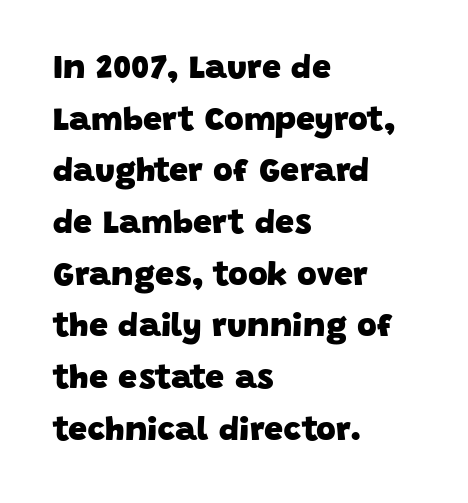
{"serif": "no", "bold": "yes", "weight": "heavy", "width": "normal", "stroke_contrast": "low", "x_height": "large", "monospaced": "no", "underline": "no", "align": "left", "line_spacing": "normal", "line_spacing_ratio": 1.52, "letter_spacing": "normal", "letter_spacing_em": 0.0, "glyph_px": 34}
